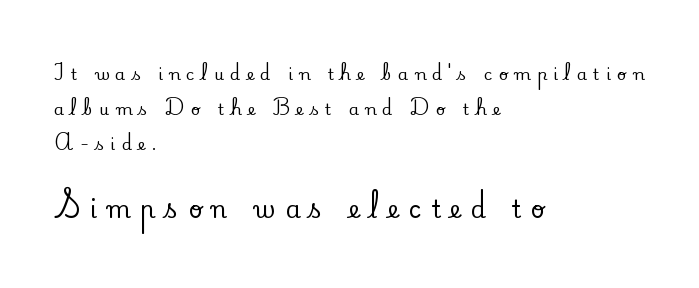
The rendering anchors every line to the left-hand side. Upright lettering throughout. The tracking reads as deliberately expanded to a designer's eye. One glance says open: line gaps are wider than usual. Letters rest on an invisible, unmarked baseline. The face used here appears at its bigger size in the lower chunk.
